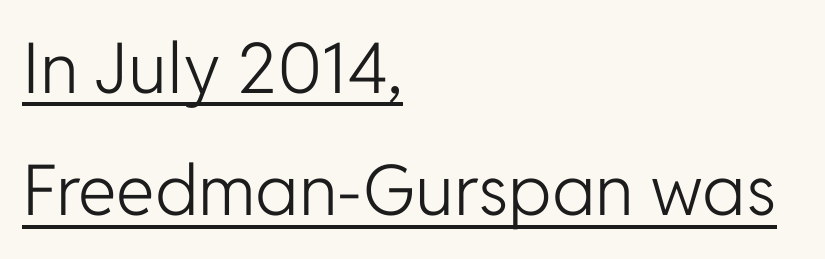
{"serif": "no", "italic": "no", "bold": "no", "weight": "light", "width": "normal", "stroke_contrast": "low", "x_height": "medium", "monospaced": "no", "underline": "yes", "align": "left", "line_spacing_ratio": 1.75, "letter_spacing": "normal", "letter_spacing_em": 0.0, "glyph_px": 70}
